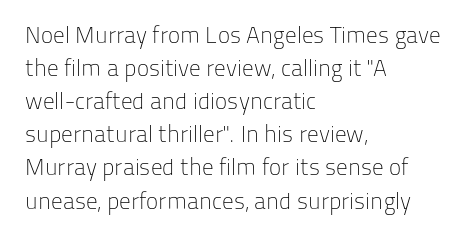
Does extra space separate the letters? No, they use regular spacing. The rendering anchors every line to the left-hand side. The axis of the letterforms is exactly vertical. These lines sit exactly where default settings would place them. Ink coverage per letter is moderate at most. Bare-footed words on every line.
